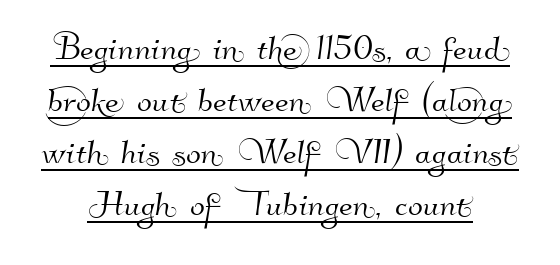
{"serif": "no", "width": "normal", "stroke_contrast": "high", "x_height": "small", "monospaced": "no", "underline": "yes", "line_spacing_ratio": 1.18, "letter_spacing": "normal", "letter_spacing_em": 0.0, "glyph_px": 44}
